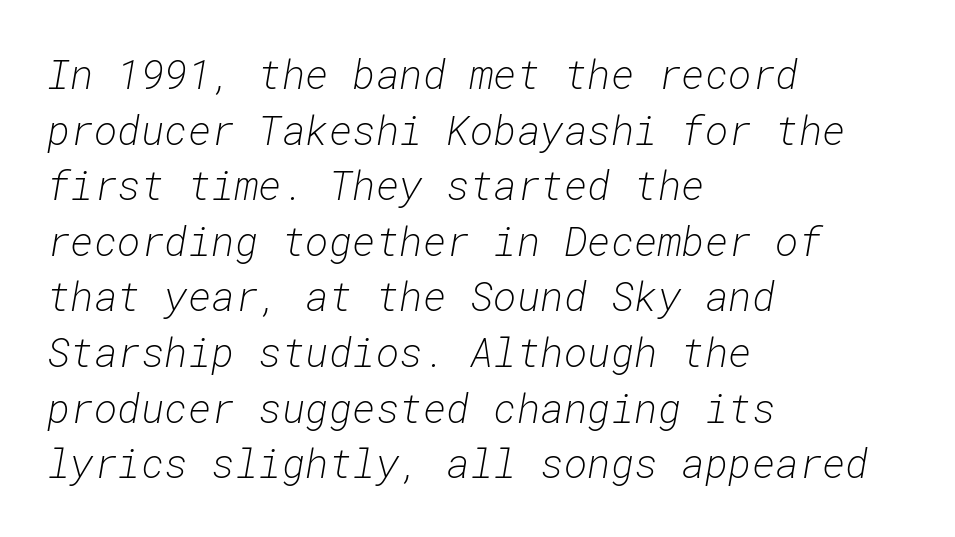
Q: Is the text bold? A: No.
Q: Is the text italic (slanted)? A: Yes, it leans right by about 10 degrees.
Q: Is the text underlined? A: No.
Q: How is the paragraph aligned? A: Left-aligned.
Q: Is the spacing between letters normal or unusually wide? A: Normal.
Q: Is the spacing between lines tight, normal or loose? A: Normal.
Q: Width (condensed, normal, or wide)? A: Normal.
Q: Stroke contrast? A: Low.
Q: x-height? A: Medium.
Q: Monospaced? A: Yes.
